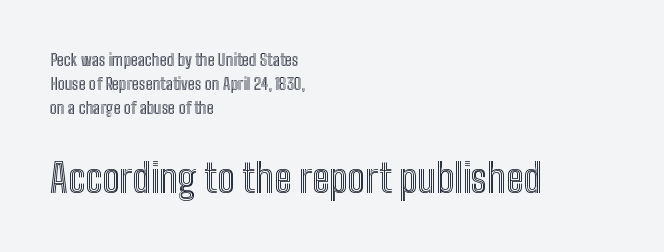
Character size in the trailing block exceeds that of the leading block. If you drew a line through each stem, it would be perfectly vertical. Any mark beneath the type? The region is blank. Evenly set lines give the paragraph a standard silhouette.
